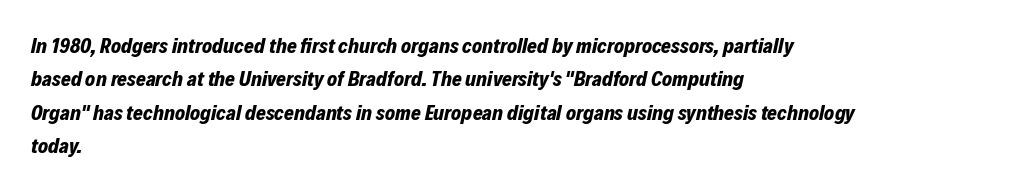
Q: Is the text bold? A: Yes.
Q: Is the text italic (slanted)? A: Yes, it leans right by about 12 degrees.
Q: Is the text underlined? A: No.
Q: How is the paragraph aligned? A: Left-aligned.
Q: Is the spacing between letters normal or unusually wide? A: Normal.
Q: Is the spacing between lines tight, normal or loose? A: Normal.
